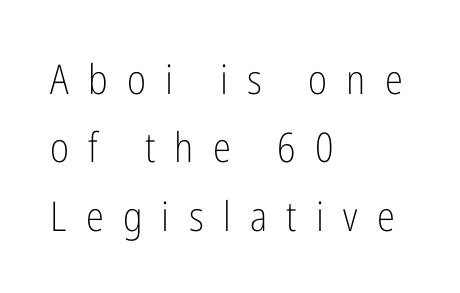
{"serif": "no", "italic": "no", "bold": "no", "weight": "light", "width": "condensed", "stroke_contrast": "low", "x_height": "medium", "monospaced": "no", "underline": "no", "align": "left", "line_spacing": "normal", "line_spacing_ratio": 1.67, "letter_spacing": "wide", "letter_spacing_em": 0.47, "glyph_px": 41}
